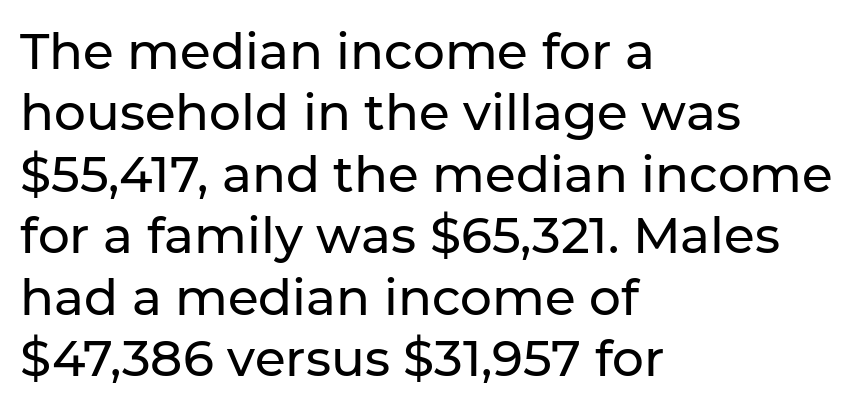
The image shows 50 px sans-serif type, upright; set left-aligned, line spacing 1.23x, normal letter spacing, not underlined; low stroke contrast and a medium x-height.
